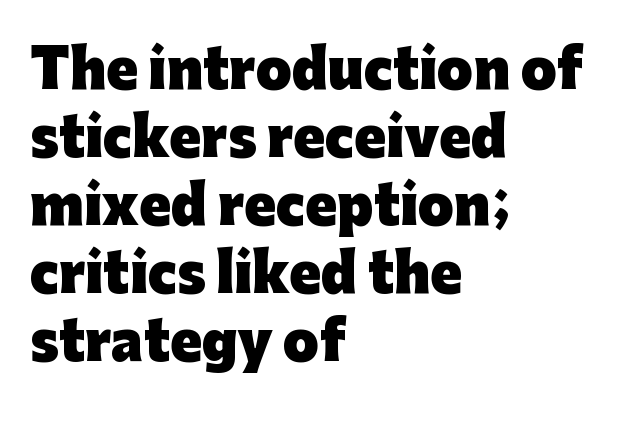
The image shows 52 px heavy sans-serif type, upright; set left-aligned, normal line spacing (1.31x), normal letter spacing, not underlined; low stroke contrast and a medium x-height.
